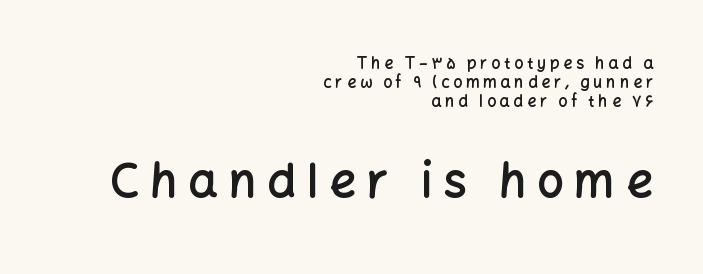
The face used here is proportionally spaced, like ordinary book or web type. The rag falls on the left side of this text block. Letters rest on an invisible, unmarked baseline. Ordinary non-slanted type is in use.
